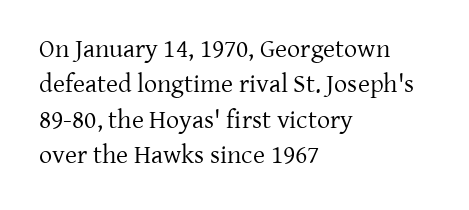
Q: Is the text bold? A: No.
Q: Is the text italic (slanted)? A: No, it is upright.
Q: Is the text underlined? A: No.
Q: How is the paragraph aligned? A: Left-aligned.
Q: Is the spacing between letters normal or unusually wide? A: Normal.
Q: Is the spacing between lines tight, normal or loose? A: Normal.
